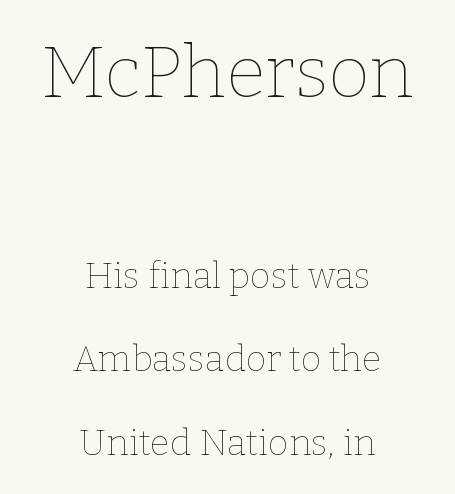
Short and long lines alike share a common midpoint. This sample has the flowing, uneven cadence of proportional lettering. Caption: face not bold, strokes unweighted. The upper block of text is set noticeably larger than the block beneath it. Students, note that the glyphs here touch the page at normal intervals. The lettering stays uniformly vertical, giving the passage a roman look.
